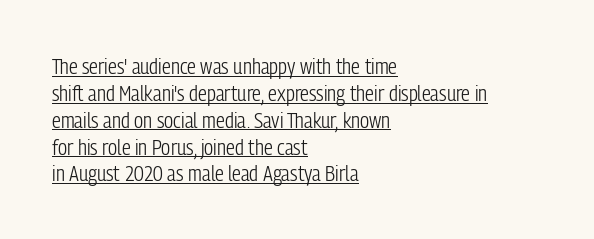
The image shows 22 px text type, upright; set left-aligned, line spacing 1.22x, normal letter spacing, underlined.
